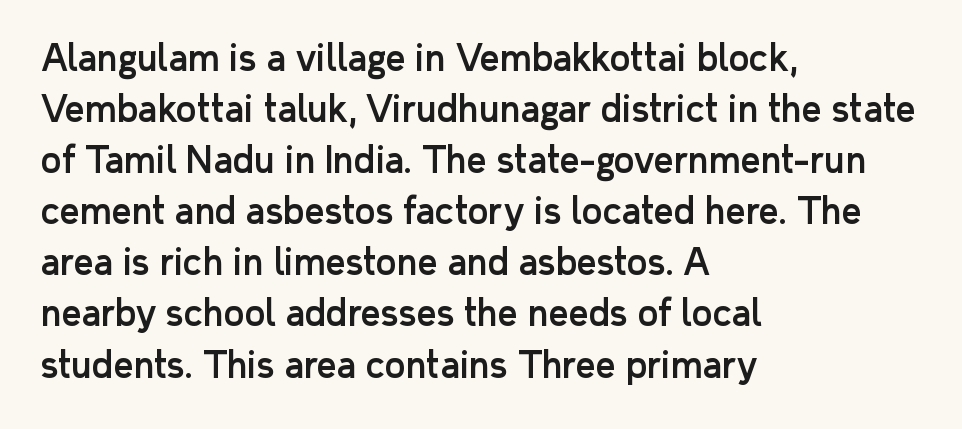
The image shows 35 px sans-serif type, upright; set left-aligned, normal line spacing (1.46x), normal letter spacing, not underlined; low stroke contrast and a medium x-height.
